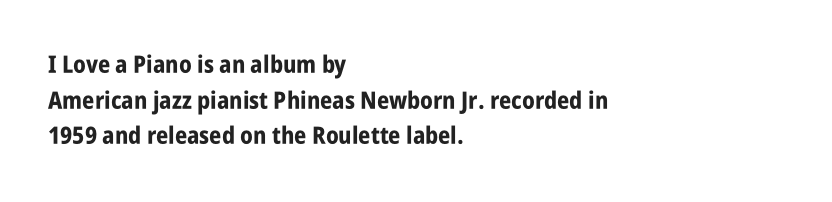
{"italic": "no", "bold": "yes", "underline": "no", "align": "left", "line_spacing": "normal", "line_spacing_ratio": 1.48, "letter_spacing": "normal", "letter_spacing_em": 0.0, "glyph_px": 24}
